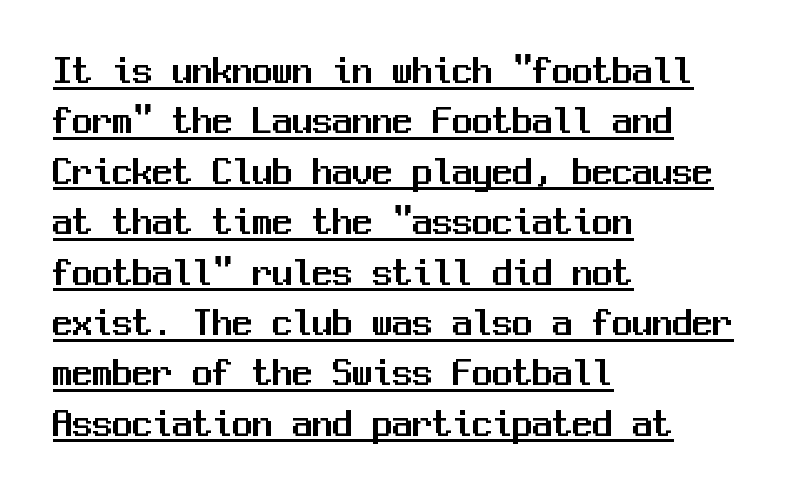
Note the uniform advance width — an 'i' takes as much space as an 'm'. The passage shown is typeset with a sans-serif family. Inter-character spacing is left at the font's built-in metrics. The paragraph has a hard left edge and a soft right edge. This block has exactly the height ordinary leading produces.
